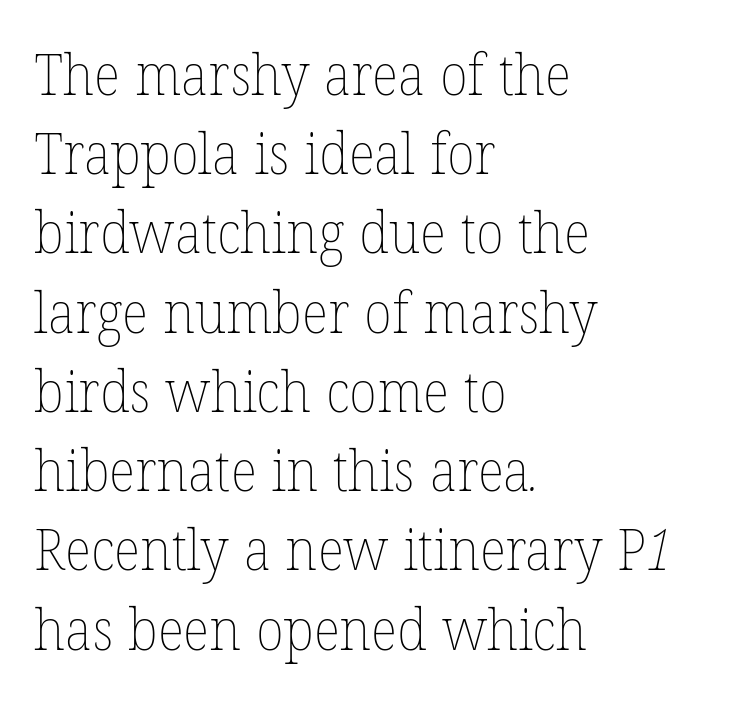
Q: Is the text bold? A: No.
Q: Is the text underlined? A: No.
Q: How is the paragraph aligned? A: Left-aligned.
Q: Is the spacing between letters normal or unusually wide? A: Normal.
Q: Is the spacing between lines tight, normal or loose? A: Normal.
Q: Width (condensed, normal, or wide)? A: Normal.
Q: Stroke contrast? A: Low.
Q: x-height? A: Medium.
Q: Monospaced? A: No.
